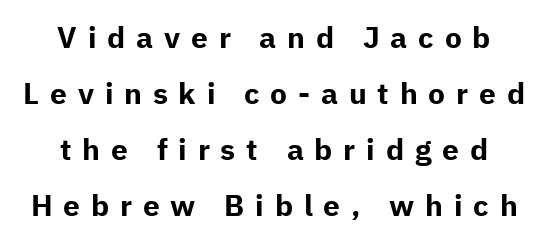
{"serif": "no", "italic": "no", "bold": "yes", "weight": "bold", "width": "normal", "stroke_contrast": "low", "x_height": "medium", "monospaced": "no", "underline": "no", "align": "center", "line_spacing_ratio": 1.87, "letter_spacing": "wide", "letter_spacing_em": 0.36, "glyph_px": 30}
